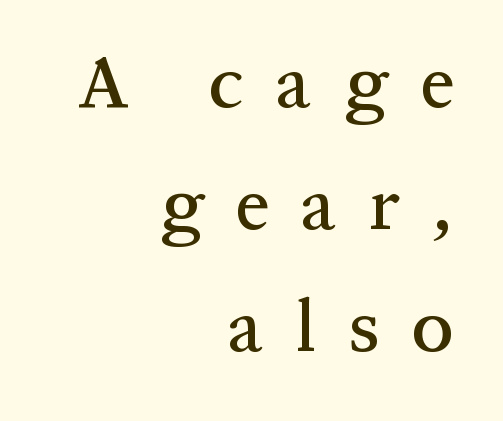
Q: Is the text italic (slanted)? A: No, it is upright.
Q: Is the typeface a serif or a sans-serif typeface? A: Serif.
Q: Is the text underlined? A: No.
Q: How is the paragraph aligned? A: Right-aligned.
Q: Is the spacing between letters normal or unusually wide? A: Unusually wide.
Q: Is the spacing between lines tight, normal or loose? A: Normal.
Q: Width (condensed, normal, or wide)? A: Normal.
Q: Stroke contrast? A: Medium.
Q: x-height? A: Medium.
Q: Monospaced? A: No.
